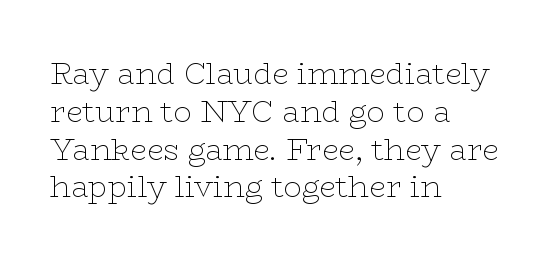
{"serif": "yes", "italic": "no", "bold": "no", "weight": "thin", "width": "wide", "stroke_contrast": "low", "x_height": "medium", "monospaced": "no", "underline": "no", "align": "left", "line_spacing": "normal", "line_spacing_ratio": 1.26, "letter_spacing": "normal", "letter_spacing_em": 0.0, "glyph_px": 30}
